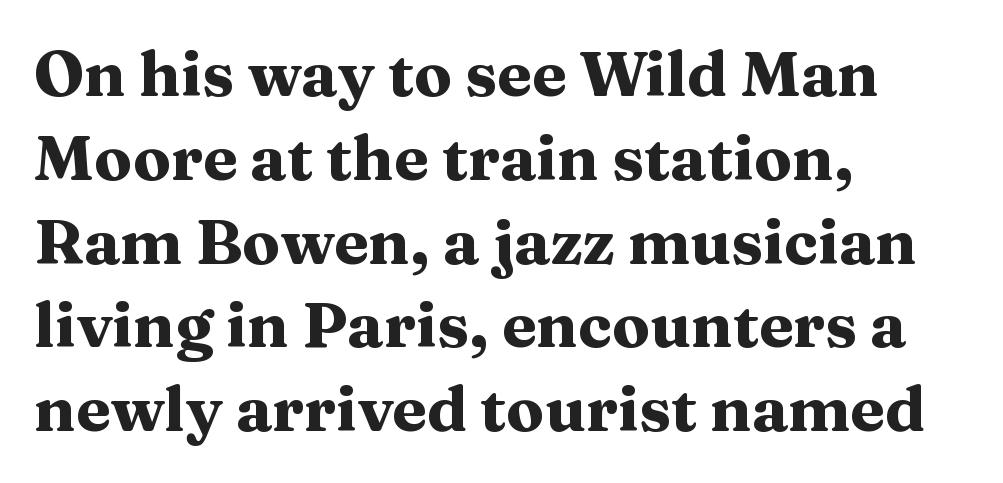
{"serif": "yes", "italic": "no", "bold": "yes", "weight": "heavy", "width": "wide", "stroke_contrast": "medium", "x_height": "medium", "monospaced": "no", "underline": "no", "align": "left", "line_spacing": "normal", "line_spacing_ratio": 1.33, "letter_spacing": "normal", "letter_spacing_em": 0.0, "glyph_px": 63}
